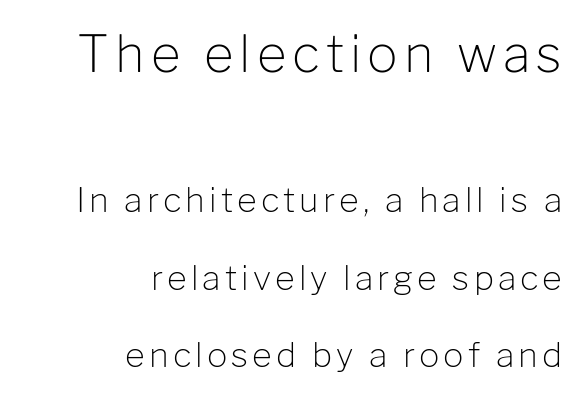
On a weight scale, this lands at 450 or below. Look at the glyph heights: the upper group is clearly the bigger setting. Airy leading. Note: no serifs on the glyphs.
